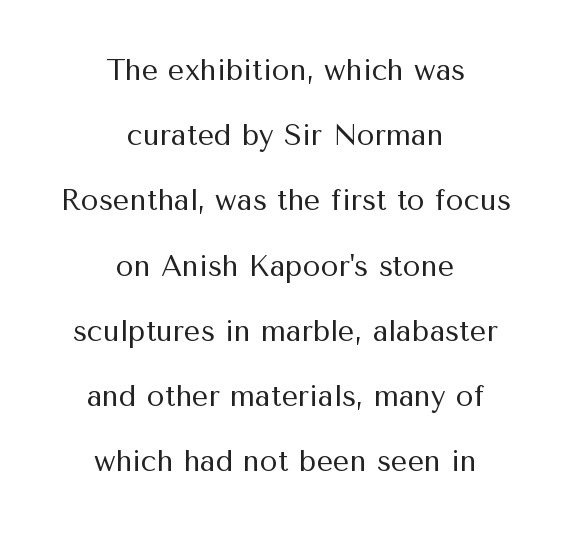
Q: Is the text bold? A: No.
Q: Is the text italic (slanted)? A: No, it is upright.
Q: Is the typeface a serif or a sans-serif typeface? A: Sans-serif.
Q: Is the text underlined? A: No.
Q: How is the paragraph aligned? A: Centered.
Q: Is the spacing between letters normal or unusually wide? A: Normal.
Q: Is the spacing between lines tight, normal or loose? A: Loose.
Q: Width (condensed, normal, or wide)? A: Normal.
Q: Stroke contrast? A: Medium.
Q: x-height? A: Medium.
Q: Monospaced? A: No.
